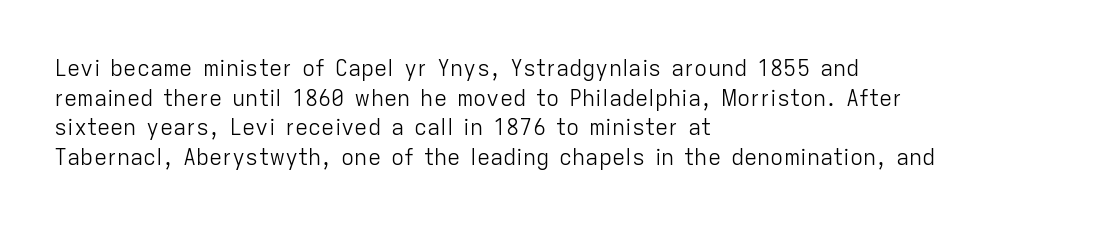
{"italic": "no", "bold": "no", "underline": "no", "align": "left", "line_spacing": "normal", "line_spacing_ratio": 1.35, "letter_spacing": "normal", "letter_spacing_em": 0.0, "glyph_px": 22}
